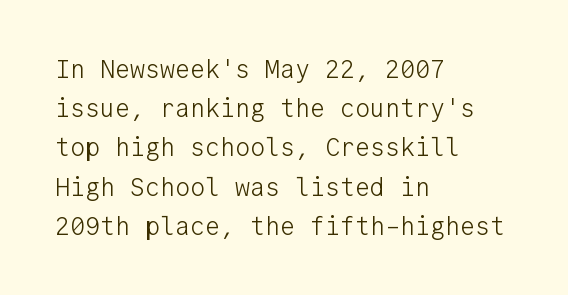
Is this a heavy cut? Hardly; it is regular or lighter. In CSS terms this would be text-align: left. Words appear dense and cohesive because spacing is normal. The gap between lines stays unmarked. Reading down the column, the eye jumps a familiar distance to each next line. This is roman type, the default non-slanted kind.
